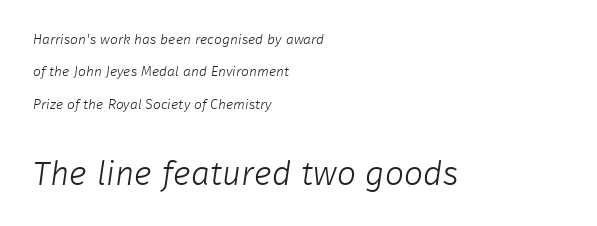
The image shows 34 px light sans-serif type; set left-aligned, loose line spacing (2.32x), normal letter spacing, not underlined; the second (bottom) block is 2.43x larger; low stroke contrast and a medium x-height.
